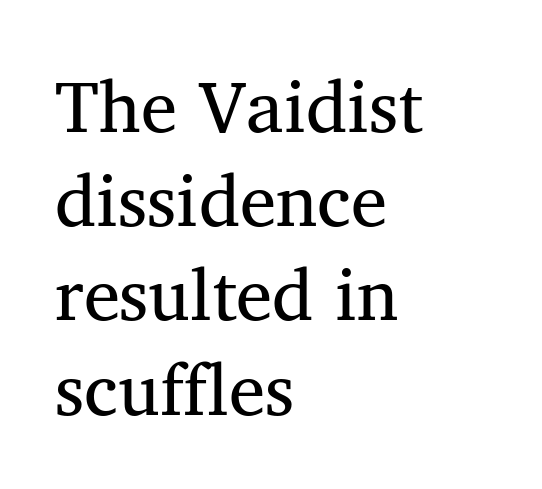
The image shows 73 px regular-weight serif type, upright; set left-aligned, normal line spacing (1.29x), normal letter spacing, not underlined; medium stroke contrast and a medium x-height.
